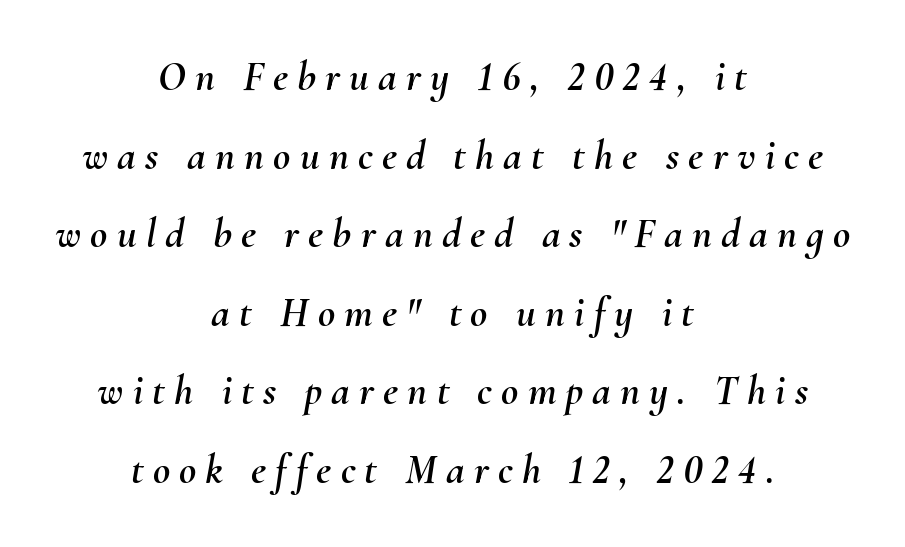
{"italic": "yes", "lean": "right", "slant_degrees": 10, "width": "normal", "stroke_contrast": "medium", "x_height": "small", "monospaced": "no", "underline": "no", "align": "center", "line_spacing_ratio": 1.87, "letter_spacing": "wide", "letter_spacing_em": 0.22, "glyph_px": 42}
